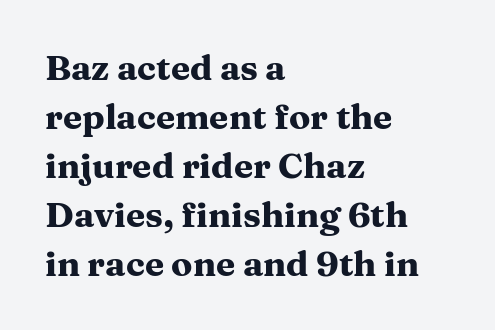
{"serif": "yes", "italic": "no", "bold": "yes", "weight": "heavy", "width": "wide", "stroke_contrast": "medium", "x_height": "medium", "monospaced": "no", "underline": "no", "align": "left", "line_spacing": "normal", "line_spacing_ratio": 1.4, "letter_spacing": "normal", "letter_spacing_em": 0.0, "glyph_px": 35}
